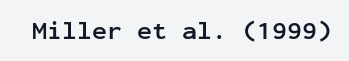
{"italic": "no", "bold": "yes", "underline": "no", "letter_spacing": "normal", "letter_spacing_em": 0.0, "glyph_px": 25}
